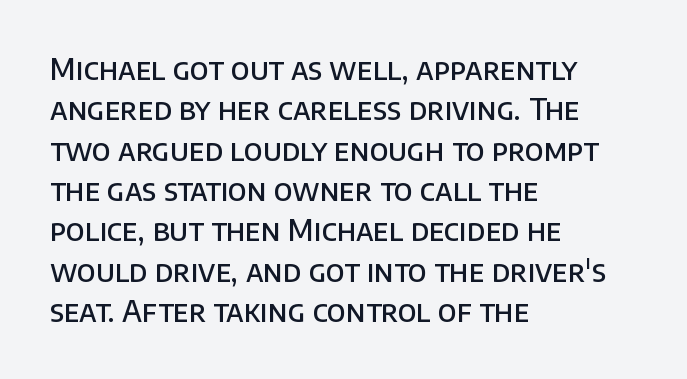
The passage shown has conventional tracking throughout. Think of a printed novel: that variable character pitch is what you see here. Each glyph is drawn with semibold strokes, heavier than normal yet not fully bold. Tall strokes in this sample are plumb rather than angled. Interline gaps are of average width in this sample.
